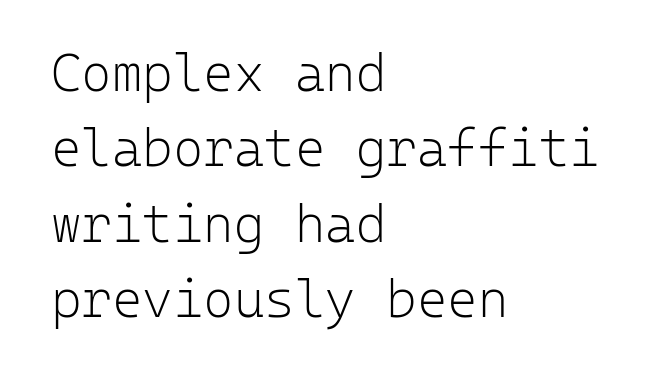
The image shows 52 px light sans-serif type, upright, monospaced; set left-aligned, normal line spacing (1.45x), normal letter spacing, not underlined; low stroke contrast and a medium x-height.
